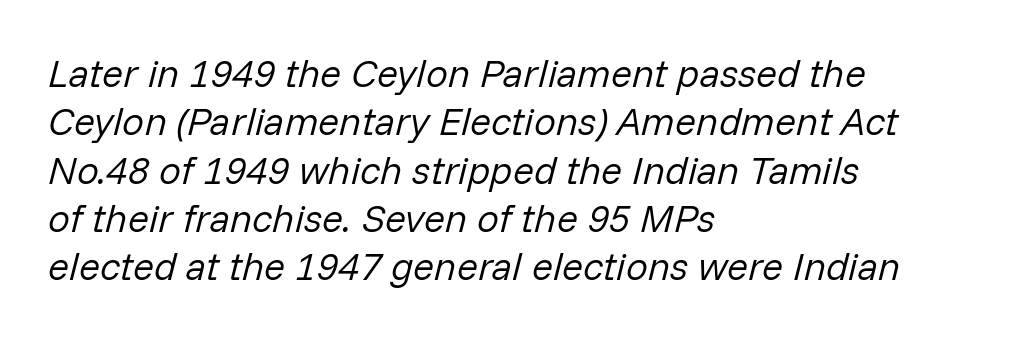
The image shows 39 px regular-weight type, italic (leaning right); set left-aligned, line spacing 1.24x, normal letter spacing, not underlined; low stroke contrast and a medium x-height.
